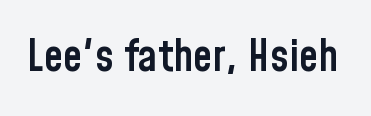
Compared with an ordinary text face, these strokes are moderately heavier — a semibold. The letters advance in unequal steps, a hallmark of proportional type. Letter spacing: default. This rendering employs a face without finishing strokes, i.e., a sans-serif. A roman cut, with each character standing at attention. Descenders are the only things crossing below the line.
